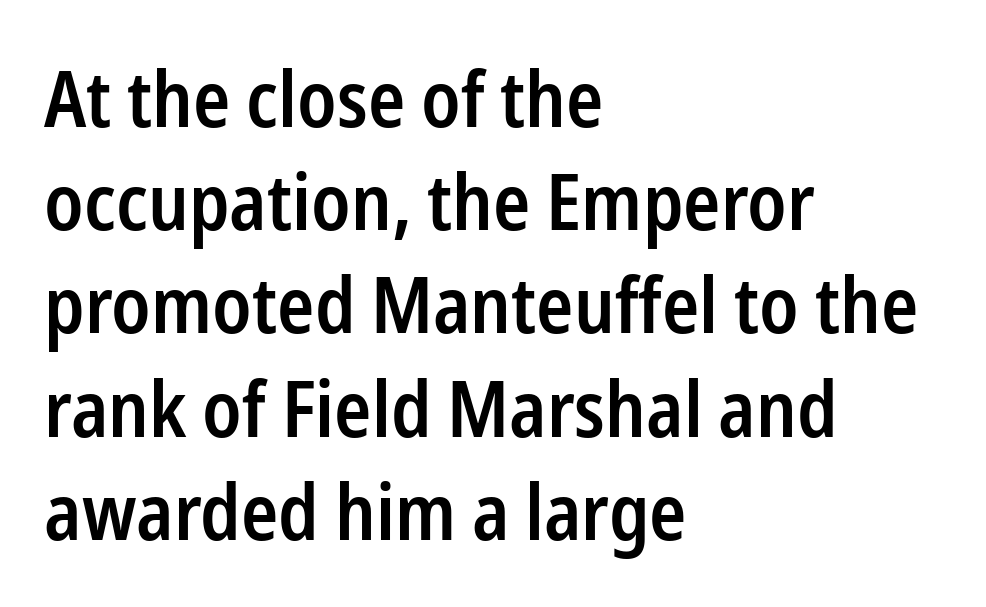
The passage shown is not underscored anywhere. Each new line begins a customary step beneath the previous one. A typesetter would call this proportional, since set widths differ per character. Is there any slant? The stems are plumb. Short note: letters normally spaced. As a designer I'd log this as weight 600, semibold.
